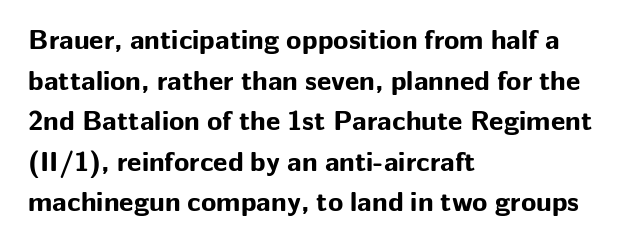
These lines are composed in type without serifs. Between one letter and the next there's only the usual sliver of space. A typesetter would call this proportional, since set widths differ per character. Regular leading. The strip under each line holds only bare page.
